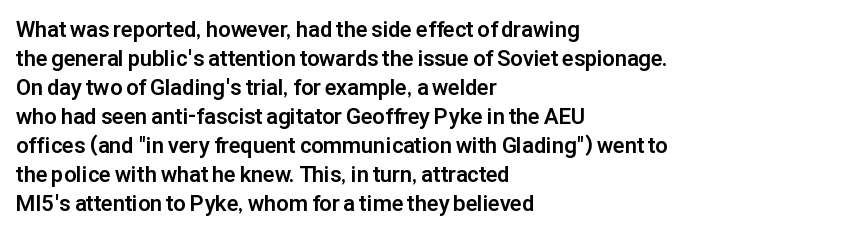
{"italic": "no", "bold": "yes", "underline": "no", "align": "left", "line_spacing": "normal", "line_spacing_ratio": 1.32, "letter_spacing": "normal", "letter_spacing_em": 0.0, "glyph_px": 22}
